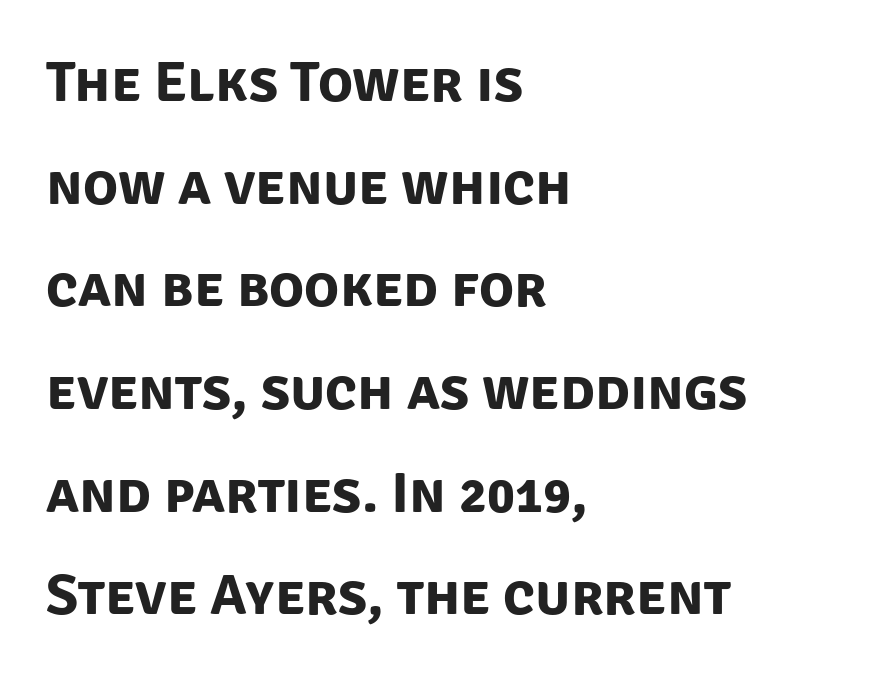
{"serif": "no", "bold": "yes", "weight": "bold", "width": "normal", "stroke_contrast": "low", "x_height": "large", "monospaced": "no", "underline": "no", "align": "left", "line_spacing_ratio": 1.77, "letter_spacing": "normal", "letter_spacing_em": 0.0, "glyph_px": 58}
